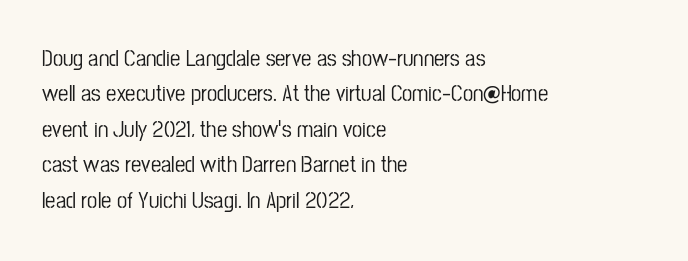
Q: Is the text italic (slanted)? A: No, it is upright.
Q: Is the text underlined? A: No.
Q: How is the paragraph aligned? A: Left-aligned.
Q: Is the spacing between letters normal or unusually wide? A: Normal.
Q: Is the spacing between lines tight, normal or loose? A: Normal.
